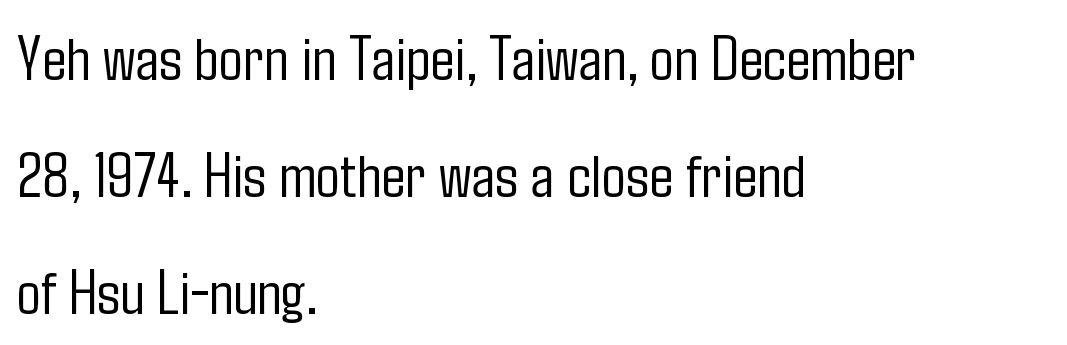
Q: Is the text bold? A: No.
Q: Is the text italic (slanted)? A: No, it is upright.
Q: Is the typeface a serif or a sans-serif typeface? A: Sans-serif.
Q: Is the text underlined? A: No.
Q: How is the paragraph aligned? A: Left-aligned.
Q: Is the spacing between letters normal or unusually wide? A: Normal.
Q: Width (condensed, normal, or wide)? A: Condensed.
Q: Stroke contrast? A: Low.
Q: x-height? A: Medium.
Q: Monospaced? A: No.
